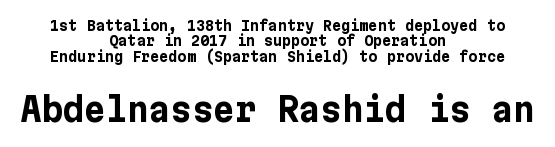
Q: Is the text bold? A: Yes.
Q: Is the text italic (slanted)? A: No, it is upright.
Q: Is the typeface a serif or a sans-serif typeface? A: Sans-serif.
Q: Is the text underlined? A: No.
Q: How is the paragraph aligned? A: Centered.
Q: Is the spacing between letters normal or unusually wide? A: Normal.
Q: Is the spacing between lines tight, normal or loose? A: Tight.
Q: Which block of text is set in a larger size, the first (top) or the second (bottom)? A: The second (bottom) one.
Q: Width (condensed, normal, or wide)? A: Normal.
Q: Stroke contrast? A: Low.
Q: x-height? A: Medium.
